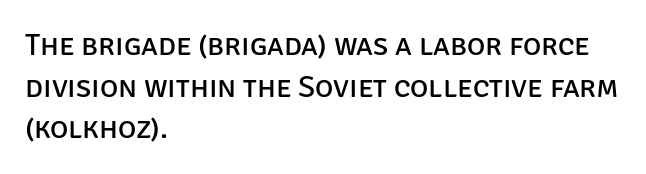
{"serif": "no", "italic": "no", "bold": "no", "weight": "regular", "width": "normal", "stroke_contrast": "low", "x_height": "large", "monospaced": "no", "underline": "no", "align": "left", "line_spacing": "normal", "line_spacing_ratio": 1.34, "letter_spacing": "normal", "letter_spacing_em": 0.0, "glyph_px": 31}
